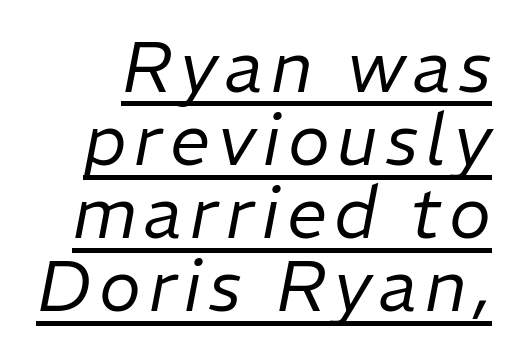
{"italic": "yes", "lean": "right", "slant_degrees": 11, "bold": "no", "weight": "regular", "width": "normal", "stroke_contrast": "low", "x_height": "medium", "monospaced": "no", "underline": "yes", "line_spacing": "tight", "line_spacing_ratio": 1.03, "glyph_px": 71}
